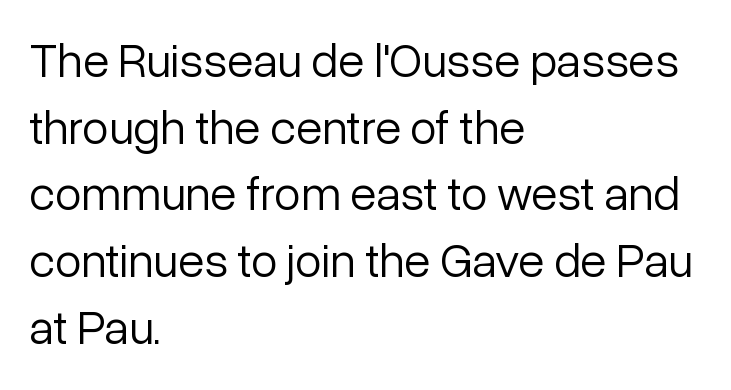
Q: Is the text bold? A: No.
Q: Is the text italic (slanted)? A: No, it is upright.
Q: Is the typeface a serif or a sans-serif typeface? A: Sans-serif.
Q: Is the text underlined? A: No.
Q: How is the paragraph aligned? A: Left-aligned.
Q: Is the spacing between letters normal or unusually wide? A: Normal.
Q: Is the spacing between lines tight, normal or loose? A: Normal.
Q: Width (condensed, normal, or wide)? A: Normal.
Q: Stroke contrast? A: Low.
Q: x-height? A: Medium.
Q: Monospaced? A: No.
